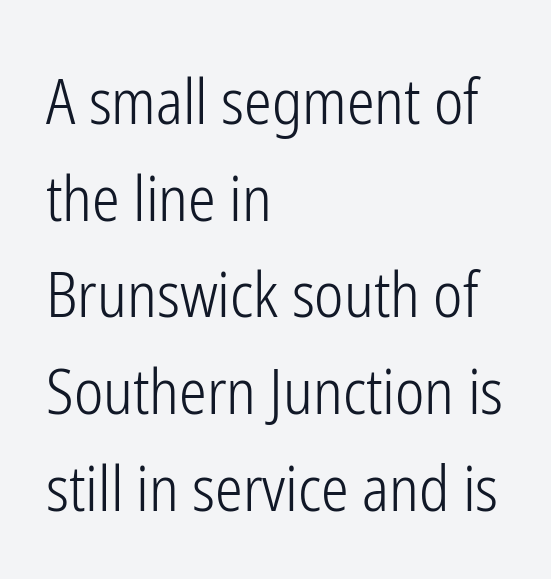
Do the characters align in a grid? No, the font is proportional. The designer left line spacing at the default. Look at the bottom of the vertical strokes: they stop flat, with no serifs. Every character sits straight up, as roman type does. The rendering keeps characters at their native spacing.
